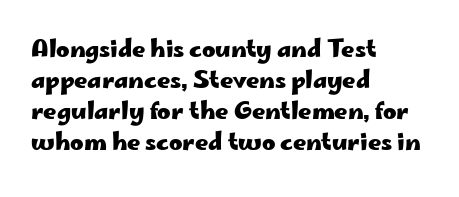
Caption: bold face, heavy strokes. Compared with typical body copy, the letter spacing here is the same. Line starts are locked; line ends wander. The axis of the letterforms is exactly vertical.
